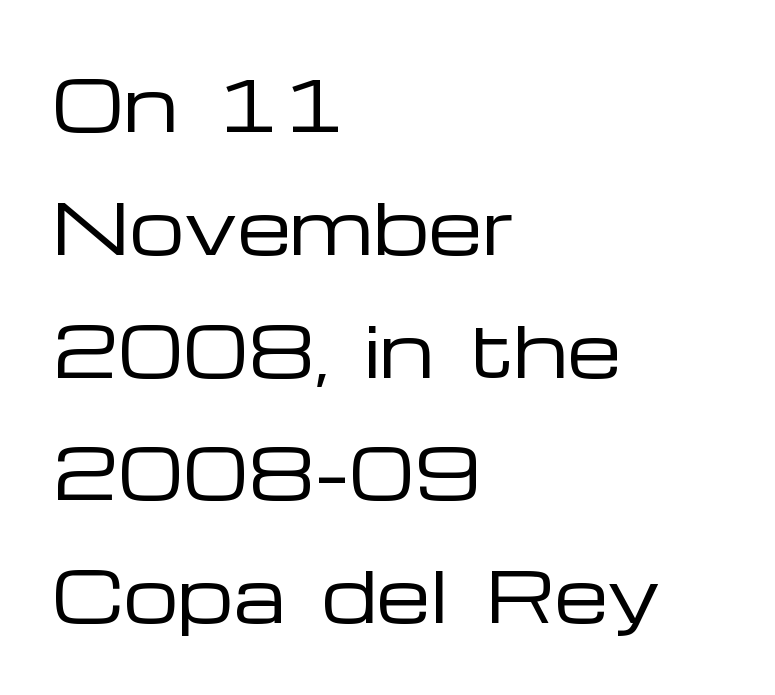
The image shows 69 px regular-weight, wide sans-serif type, upright; set left-aligned, line spacing 1.78x, normal letter spacing, not underlined; low stroke contrast and a medium x-height.
